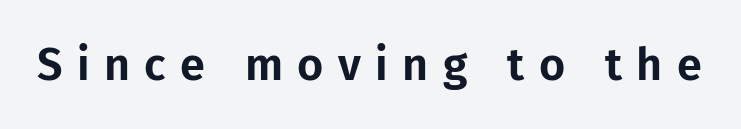
Only glyphs here, with clear space below each row. No feet cap the strokes, marking this as sans-serif type. Characters follow at a spacing far wider than the type designer built in. The lettering stays uniformly vertical, giving the passage a roman look. Each letter keeps its own natural width here, so spacing adapts to shape.
